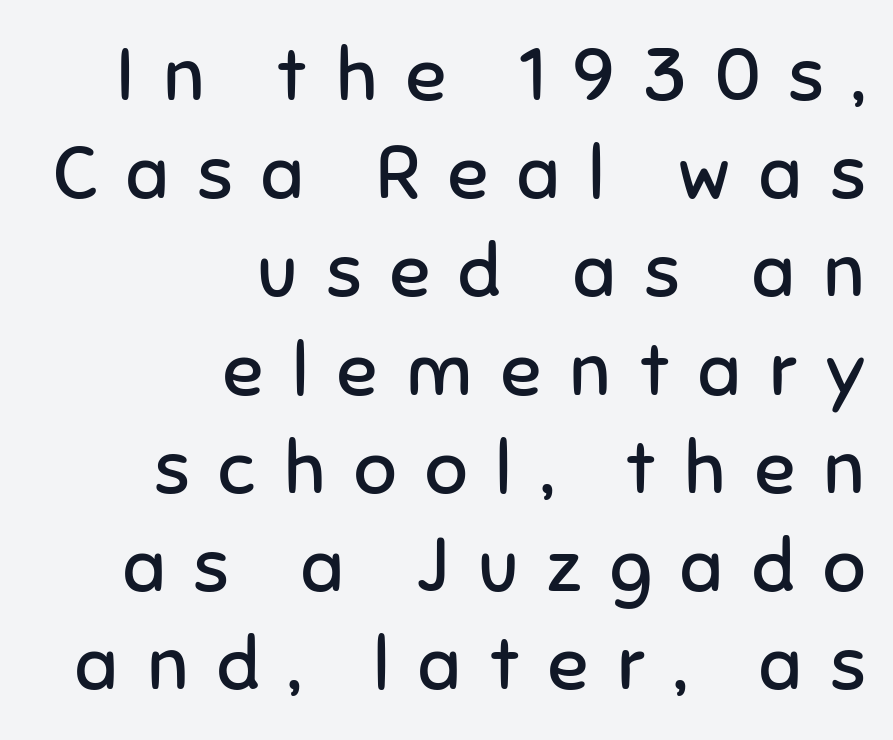
The image shows 75 px regular-weight sans-serif type, upright; set right-aligned, normal line spacing (1.31x), unusually wide letter spacing (+0.38 em), not underlined; low stroke contrast and a medium x-height.
